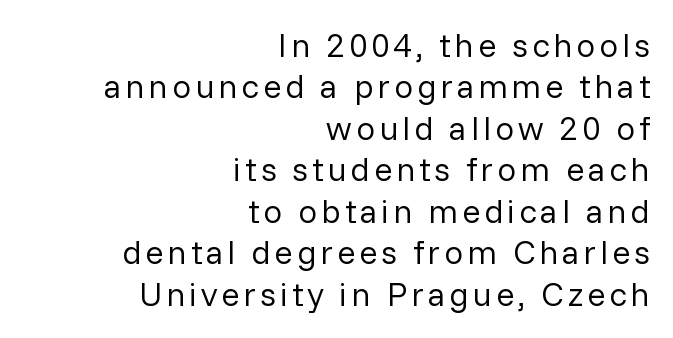
Q: Is the text bold? A: No.
Q: Is the text italic (slanted)? A: No, it is upright.
Q: Is the typeface a serif or a sans-serif typeface? A: Sans-serif.
Q: Is the text underlined? A: No.
Q: How is the paragraph aligned? A: Right-aligned.
Q: Width (condensed, normal, or wide)? A: Normal.
Q: Stroke contrast? A: Low.
Q: x-height? A: Medium.
Q: Monospaced? A: No.
